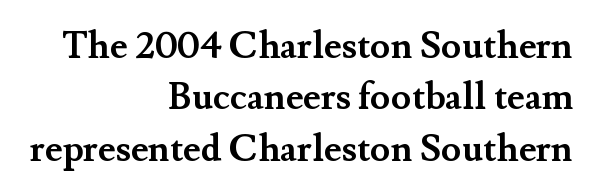
The image shows 37 px semibold serif type, upright; set right-aligned, normal line spacing (1.39x), normal letter spacing, not underlined; medium stroke contrast and a small x-height.
